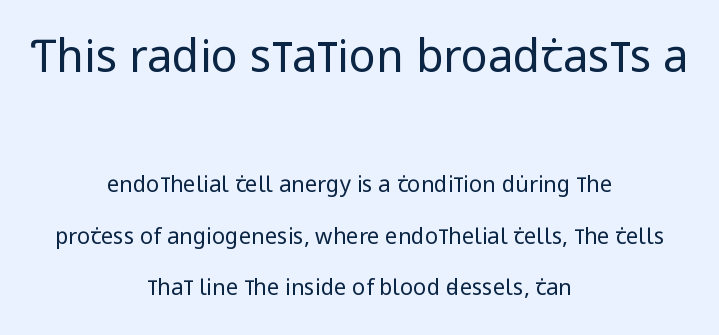
{"serif": "no", "italic": "no", "bold": "no", "weight": "regular", "width": "condensed", "stroke_contrast": "low", "x_height": "large", "monospaced": "no", "underline": "no", "align": "center", "line_spacing": "loose", "line_spacing_ratio": 2.34, "letter_spacing": "normal", "letter_spacing_em": 0.0, "larger_block": "first", "size_ratio": 2.05, "glyph_px": 45}
